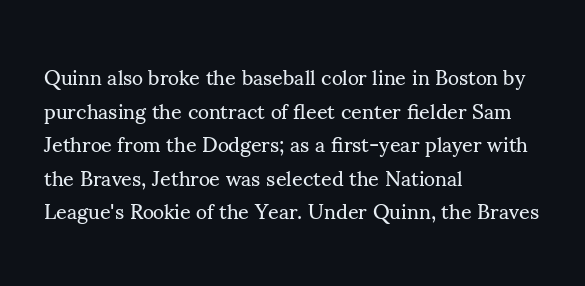
The image shows 21 px text type, upright; set left-aligned, normal line spacing (1.6x), normal letter spacing, not underlined.
